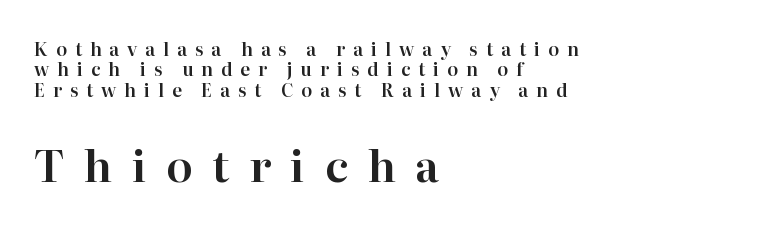
Q: Is the text italic (slanted)? A: No, it is upright.
Q: Is the typeface a serif or a sans-serif typeface? A: Serif.
Q: Is the text underlined? A: No.
Q: How is the paragraph aligned? A: Left-aligned.
Q: Is the spacing between letters normal or unusually wide? A: Unusually wide.
Q: Is the spacing between lines tight, normal or loose? A: Tight.
Q: Which block of text is set in a larger size, the first (top) or the second (bottom)? A: The second (bottom) one.
Q: Width (condensed, normal, or wide)? A: Normal.
Q: Stroke contrast? A: High.
Q: x-height? A: Medium.
Q: Monospaced? A: No.
